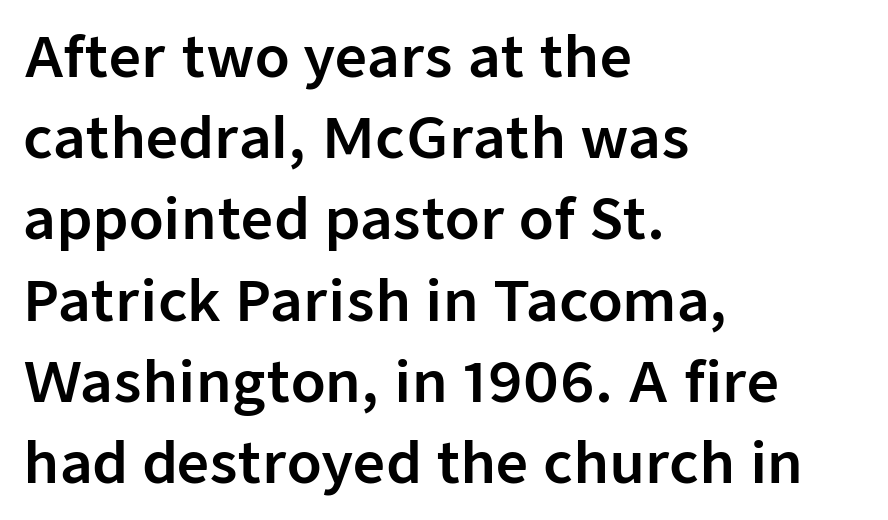
Q: Is the text italic (slanted)? A: No, it is upright.
Q: Is the typeface a serif or a sans-serif typeface? A: Sans-serif.
Q: Is the text underlined? A: No.
Q: How is the paragraph aligned? A: Left-aligned.
Q: Is the spacing between letters normal or unusually wide? A: Normal.
Q: Is the spacing between lines tight, normal or loose? A: Normal.
Q: Width (condensed, normal, or wide)? A: Normal.
Q: Stroke contrast? A: Low.
Q: x-height? A: Medium.
Q: Monospaced? A: No.
